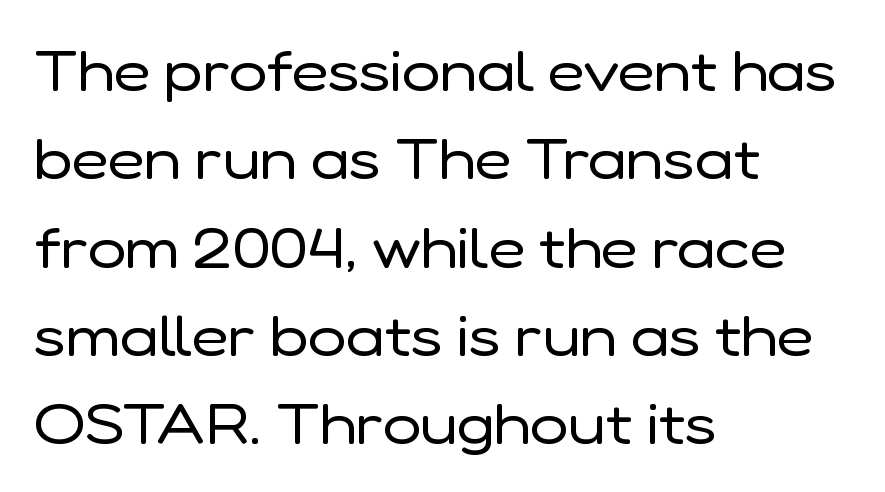
Q: Is the text bold? A: No.
Q: Is the text italic (slanted)? A: No, it is upright.
Q: Is the typeface a serif or a sans-serif typeface? A: Sans-serif.
Q: Is the text underlined? A: No.
Q: How is the paragraph aligned? A: Left-aligned.
Q: Is the spacing between letters normal or unusually wide? A: Normal.
Q: Is the spacing between lines tight, normal or loose? A: Normal.
Q: Width (condensed, normal, or wide)? A: Normal.
Q: Stroke contrast? A: Low.
Q: x-height? A: Medium.
Q: Monospaced? A: No.
